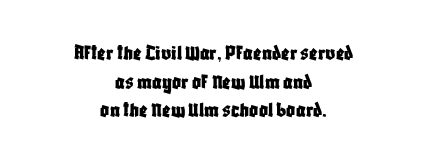
{"italic": "no", "underline": "no", "align": "center", "line_spacing": "normal", "line_spacing_ratio": 1.3, "letter_spacing": "normal", "letter_spacing_em": 0.0, "glyph_px": 22}
